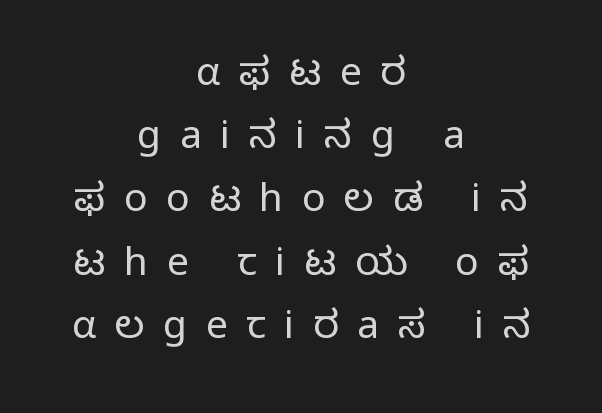
{"serif": "no", "italic": "no", "bold": "no", "weight": "light", "width": "normal", "stroke_contrast": "low", "x_height": "medium", "monospaced": "no", "underline": "no", "align": "center", "line_spacing": "normal", "line_spacing_ratio": 1.62, "letter_spacing": "wide", "letter_spacing_em": 0.48, "glyph_px": 39}
